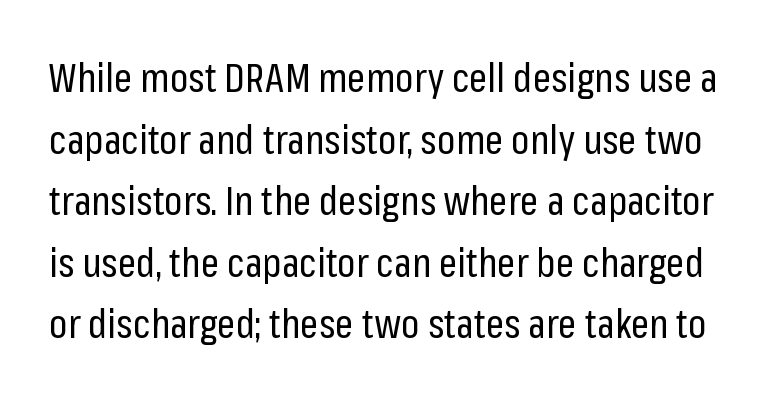
{"serif": "no", "italic": "no", "bold": "no", "weight": "regular", "width": "condensed", "stroke_contrast": "low", "x_height": "medium", "monospaced": "no", "underline": "no", "line_spacing": "normal", "line_spacing_ratio": 1.54, "letter_spacing": "normal", "letter_spacing_em": 0.0, "glyph_px": 40}
